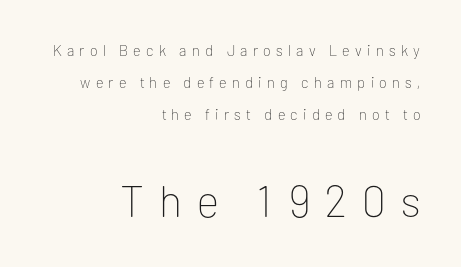
The image shows 44 px thin sans-serif type, upright; set right-aligned, loose line spacing (2.15x), unusually wide letter spacing (+0.35 em), not underlined; the second (bottom) block is 2.93x larger; low stroke contrast and a medium x-height.
